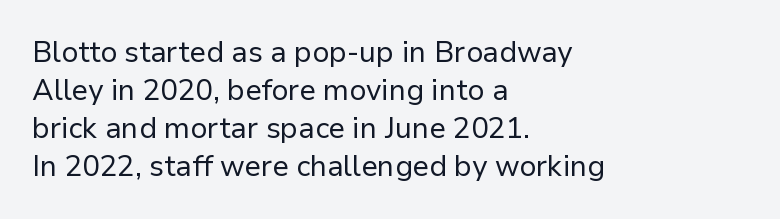
The font sits on the lighter half of the weight spectrum, regular included. The space between consecutive lines is moderate. Proportional: the letters do not fall into vertical columns. Unmarked baselines from the first word to the last.
